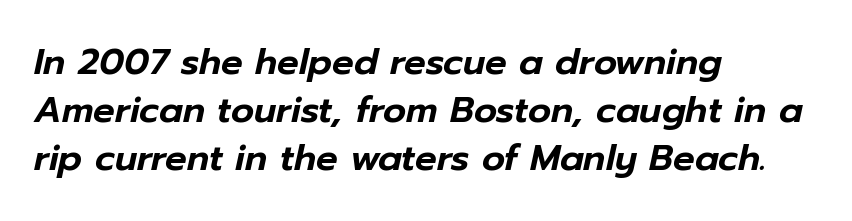
{"italic": "yes", "lean": "right", "slant_degrees": 12, "width": "normal", "stroke_contrast": "low", "x_height": "medium", "monospaced": "no", "underline": "no", "align": "left", "line_spacing": "normal", "line_spacing_ratio": 1.34, "letter_spacing": "normal", "letter_spacing_em": 0.0, "glyph_px": 36}
